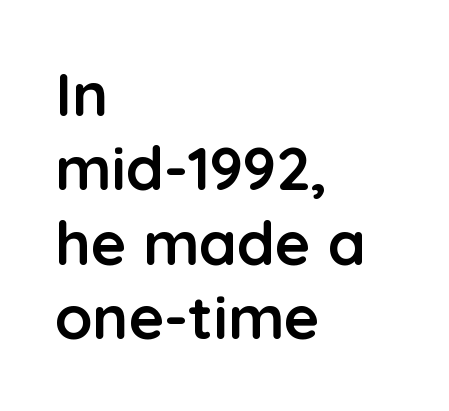
The image shows 61 px semibold sans-serif type, upright; set left-aligned, line spacing 1.22x, normal letter spacing, not underlined; low stroke contrast and a medium x-height.
